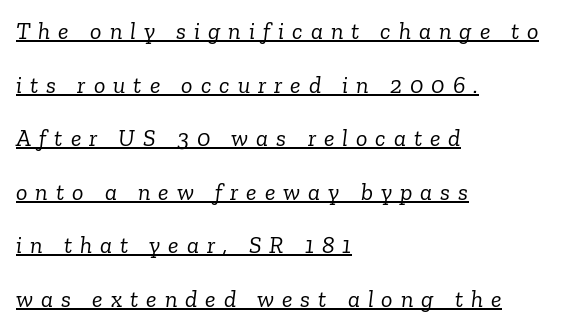
The image shows 24 px text type, italic (leaning right); set left-aligned, loose line spacing (2.23x), unusually wide letter spacing (+0.33 em), underlined.
